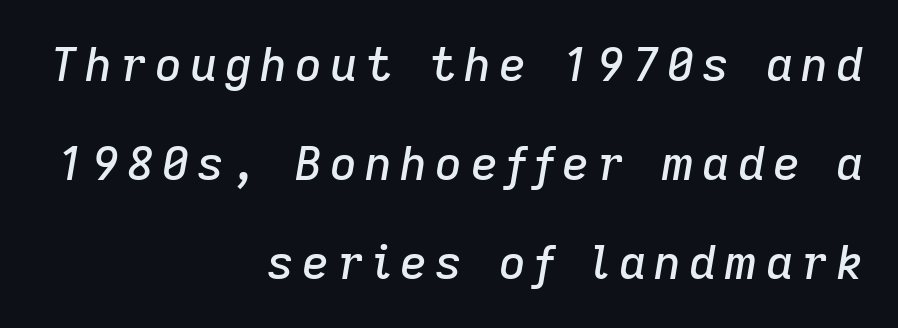
{"italic": "yes", "lean": "right", "slant_degrees": 9, "width": "normal", "stroke_contrast": "low", "x_height": "medium", "monospaced": "no", "underline": "no", "align": "right", "line_spacing": "loose", "line_spacing_ratio": 2.11, "glyph_px": 47}
